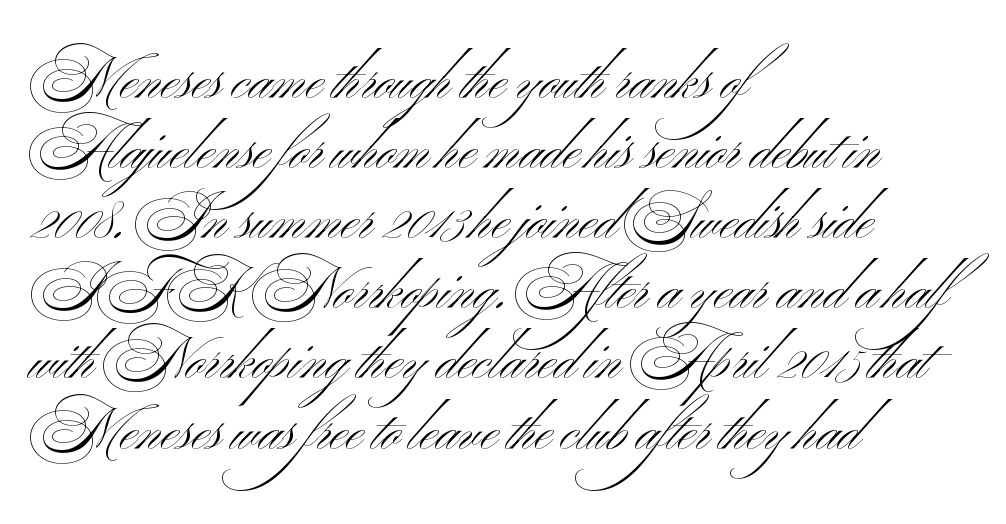
{"serif": "no", "bold": "no", "weight": "light", "width": "wide", "stroke_contrast": "medium", "x_height": "small", "monospaced": "no", "underline": "no", "align": "left", "line_spacing_ratio": 1.23, "letter_spacing": "normal", "letter_spacing_em": 0.0, "glyph_px": 57}
